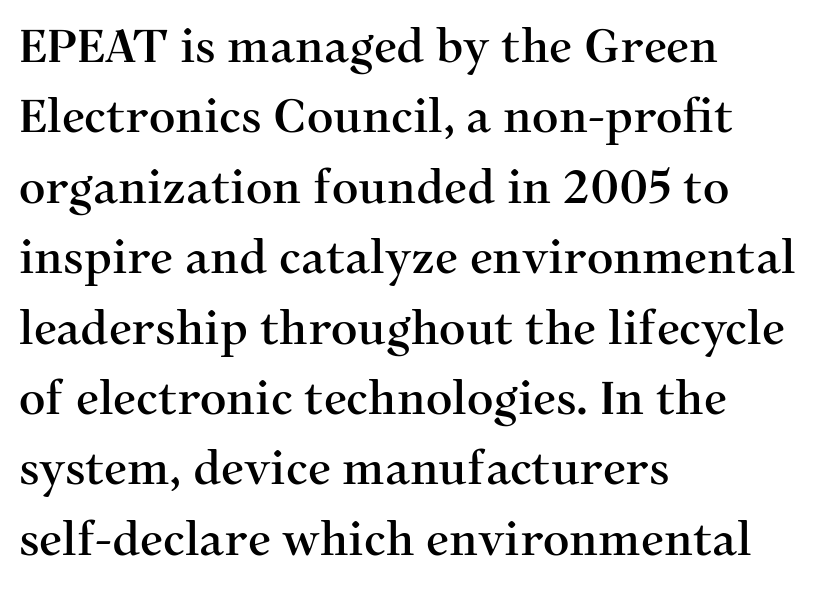
{"serif": "yes", "italic": "no", "width": "normal", "stroke_contrast": "medium", "x_height": "medium", "monospaced": "no", "underline": "no", "align": "left", "line_spacing": "normal", "line_spacing_ratio": 1.53, "letter_spacing": "normal", "letter_spacing_em": 0.0, "glyph_px": 46}
